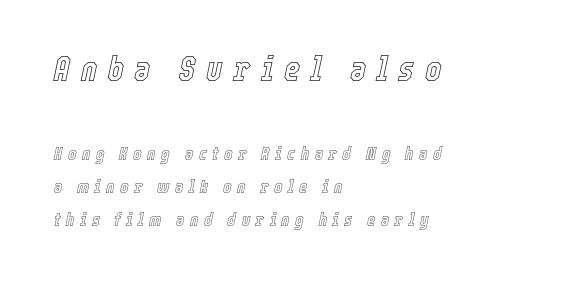
The image shows 35 px condensed type, italic (leaning right); set left-aligned, line spacing 1.83x, unusually wide letter spacing (+0.3 em), not underlined; the first (top) block is 1.94x larger; a medium x-height.
